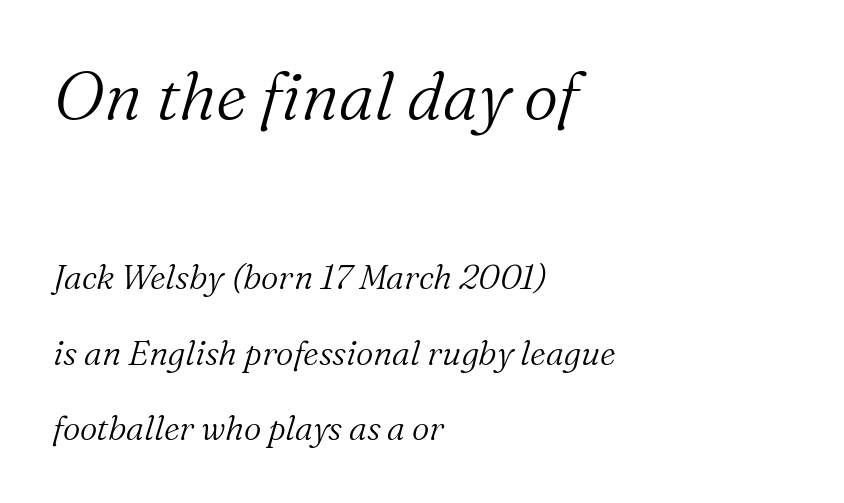
Q: Is the text bold? A: No.
Q: Is the text italic (slanted)? A: Yes, it leans right by about 16 degrees.
Q: Is the typeface a serif or a sans-serif typeface? A: Serif.
Q: Is the text underlined? A: No.
Q: How is the paragraph aligned? A: Left-aligned.
Q: Is the spacing between letters normal or unusually wide? A: Normal.
Q: Is the spacing between lines tight, normal or loose? A: Loose.
Q: Which block of text is set in a larger size, the first (top) or the second (bottom)? A: The first (top) one.
Q: Width (condensed, normal, or wide)? A: Normal.
Q: Stroke contrast? A: Medium.
Q: x-height? A: Medium.
Q: Monospaced? A: No.
